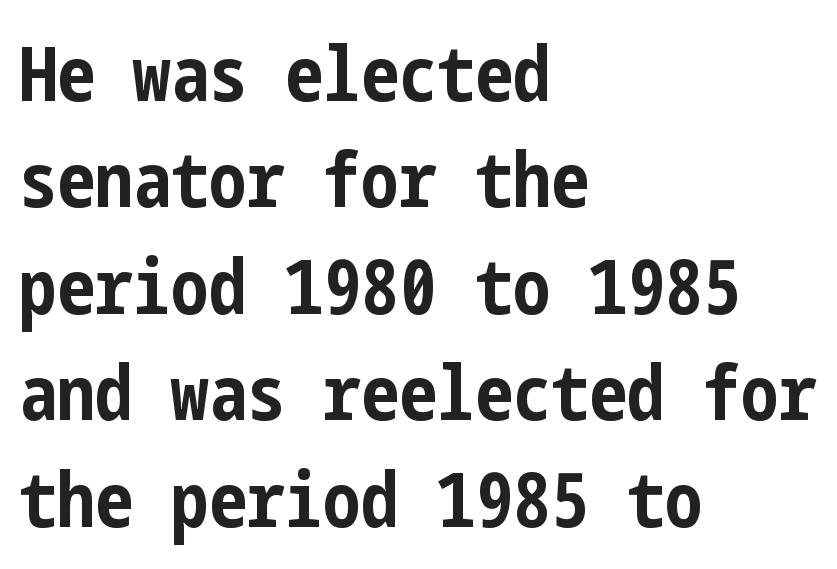
The lines are quadded left. Vertically, the passage feels balanced, rows spaced as you'd expect. The line texture is even and compact thanks to regular tracking. The font family rendered here belongs to the sans-serif group.
